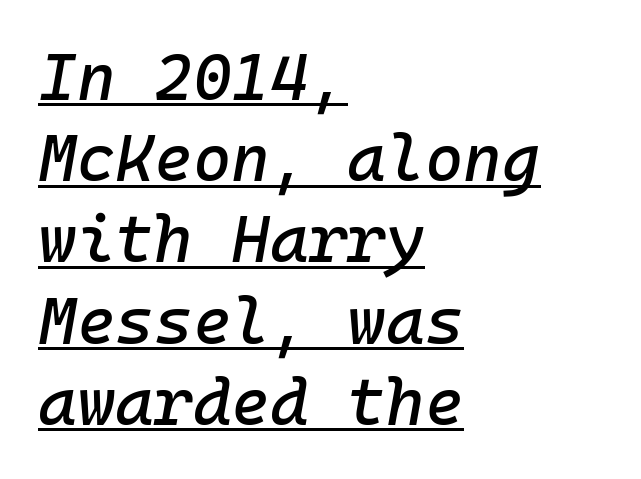
A typesetter would call this zero additional tracking. Emphasis is given by a line drawn under the lettering. Looks like terminal output: every glyph gets an equal slot. It's the slanting kind of type.
